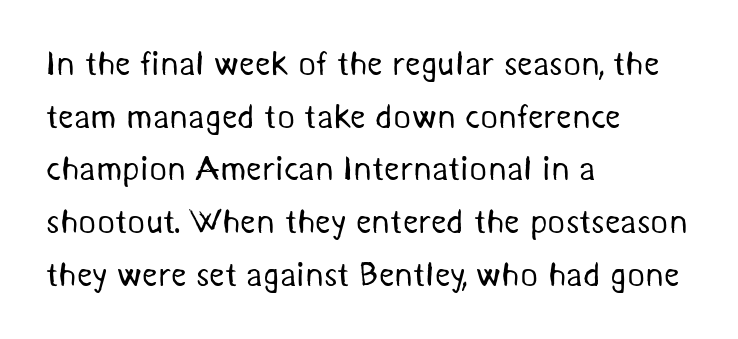
The image shows 34 px regular-weight sans-serif type; set left-aligned, normal line spacing (1.55x), normal letter spacing, not underlined; medium stroke contrast and a medium x-height.
